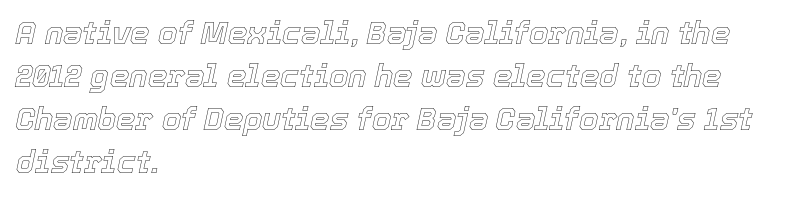
{"italic": "yes", "lean": "right", "slant_degrees": 12, "width": "normal", "x_height": "medium", "monospaced": "no", "underline": "no", "align": "left", "line_spacing": "normal", "line_spacing_ratio": 1.39, "letter_spacing": "normal", "letter_spacing_em": 0.0, "glyph_px": 31}
